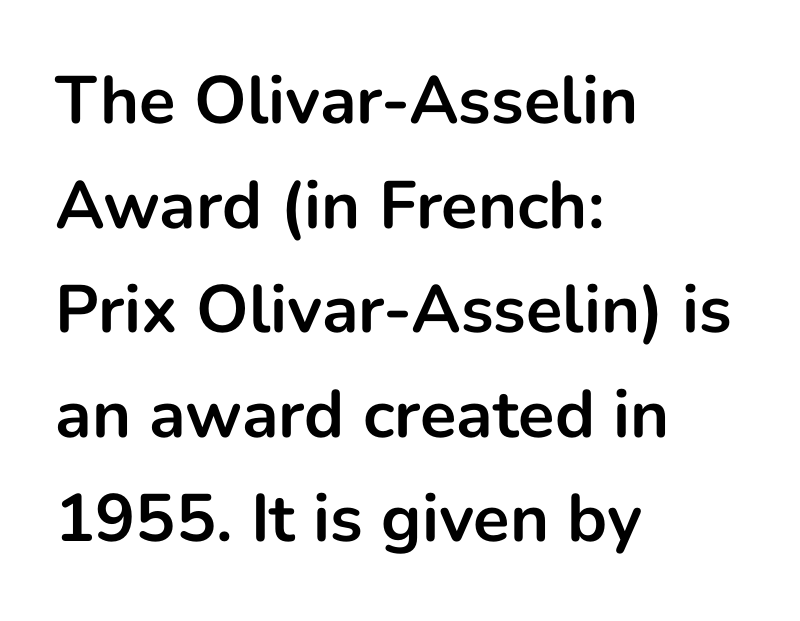
{"serif": "no", "italic": "no", "bold": "yes", "weight": "bold", "width": "normal", "stroke_contrast": "low", "x_height": "medium", "monospaced": "no", "underline": "no", "align": "left", "line_spacing": "normal", "line_spacing_ratio": 1.56, "letter_spacing": "normal", "letter_spacing_em": 0.0, "glyph_px": 67}
